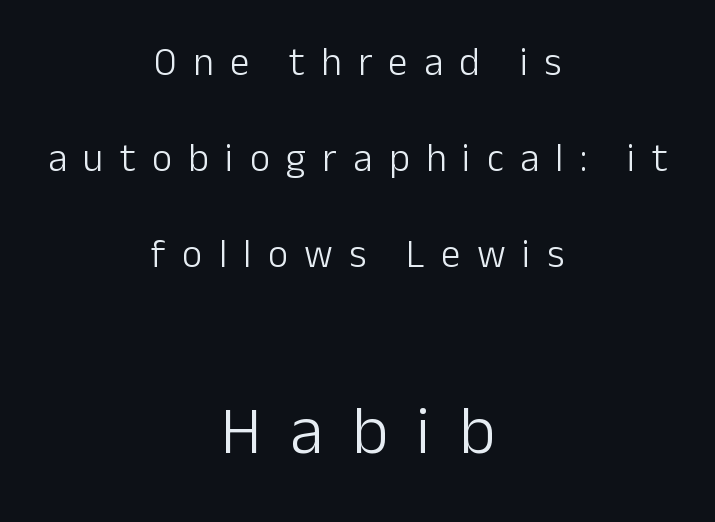
{"serif": "no", "italic": "no", "bold": "no", "weight": "light", "width": "normal", "stroke_contrast": "low", "x_height": "medium", "monospaced": "no", "underline": "no", "align": "center", "line_spacing": "loose", "line_spacing_ratio": 2.46, "letter_spacing": "wide", "letter_spacing_em": 0.42, "larger_block": "second", "size_ratio": 1.74, "glyph_px": 68}
